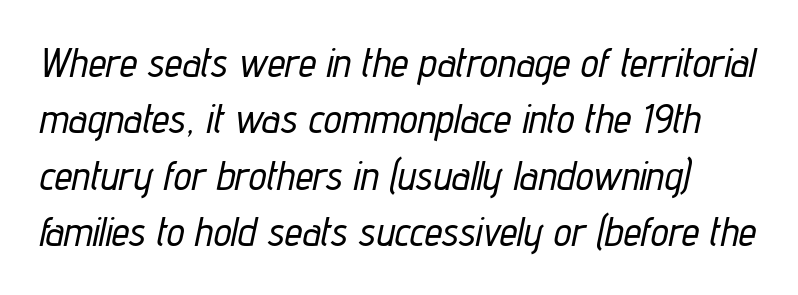
Q: Is the text italic (slanted)? A: Yes, it leans right by about 12 degrees.
Q: Is the text underlined? A: No.
Q: Is the spacing between letters normal or unusually wide? A: Normal.
Q: Is the spacing between lines tight, normal or loose? A: Normal.
Q: Width (condensed, normal, or wide)? A: Condensed.
Q: Stroke contrast? A: Low.
Q: x-height? A: Medium.
Q: Monospaced? A: No.
